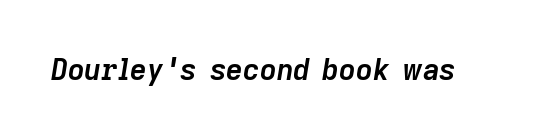
The image shows 29 px semibold type, italic (leaning right); set normal letter spacing, not underlined; low stroke contrast and a medium x-height.
